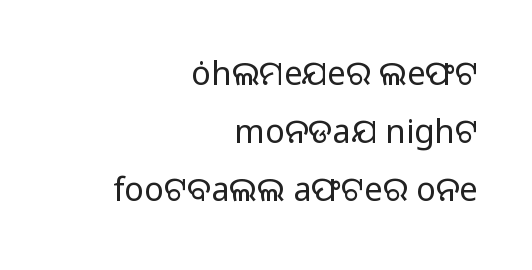
Q: Is the text bold? A: No.
Q: Is the text italic (slanted)? A: No, it is upright.
Q: Is the typeface a serif or a sans-serif typeface? A: Sans-serif.
Q: Is the text underlined? A: No.
Q: How is the paragraph aligned? A: Right-aligned.
Q: Is the spacing between letters normal or unusually wide? A: Normal.
Q: Width (condensed, normal, or wide)? A: Normal.
Q: Stroke contrast? A: Low.
Q: x-height? A: Medium.
Q: Monospaced? A: No.
